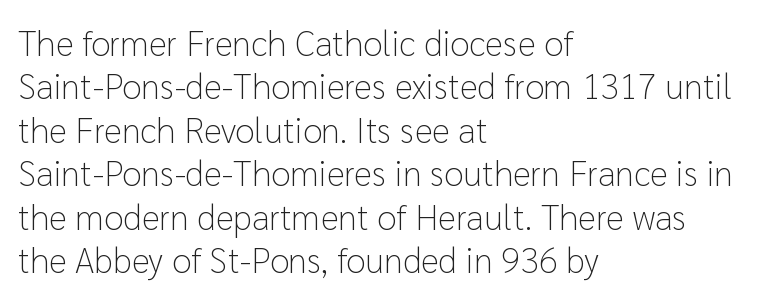
{"serif": "no", "italic": "no", "bold": "no", "weight": "light", "width": "normal", "stroke_contrast": "low", "x_height": "medium", "monospaced": "no", "underline": "no", "align": "left", "line_spacing_ratio": 1.24, "letter_spacing": "normal", "letter_spacing_em": 0.0, "glyph_px": 35}
